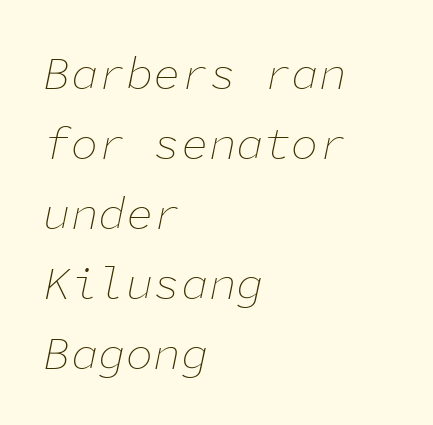
The image shows 46 px thin type, italic (leaning right), monospaced; set left-aligned, normal line spacing (1.52x), normal letter spacing, not underlined; low stroke contrast and a medium x-height.
